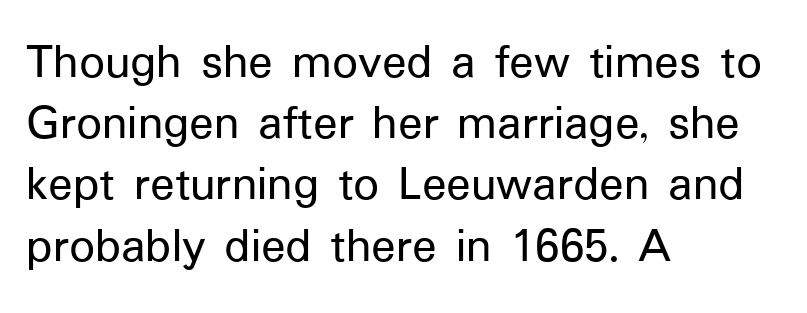
The image shows 51 px sans-serif type, upright; set left-aligned, line spacing 1.2x, normal letter spacing, not underlined; low stroke contrast and a medium x-height.
